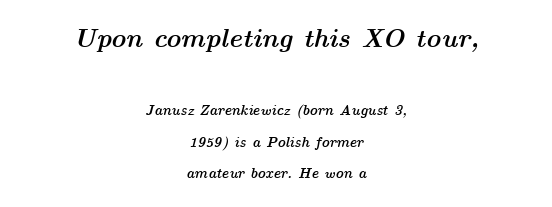
You could call the tracking neutral — neither tight nor loose. The initial chunk of copy outweighs the following chunk in type size. Emphasis by weight is at full strength: bold. The specimen reads as italic at a glance. Check the space under the baseline: it is left empty. Leading: increased.
